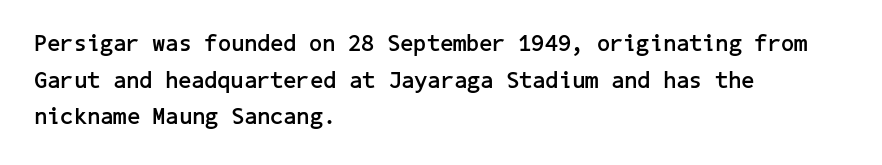
{"italic": "no", "bold": "yes", "underline": "no", "align": "left", "line_spacing": "normal", "line_spacing_ratio": 1.59, "letter_spacing": "normal", "letter_spacing_em": 0.0, "glyph_px": 23}
